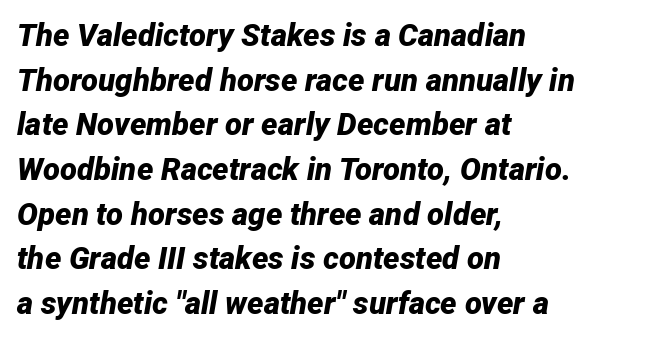
Q: Is the text bold? A: Yes.
Q: Is the text italic (slanted)? A: Yes, it leans right by about 12 degrees.
Q: Is the text underlined? A: No.
Q: How is the paragraph aligned? A: Left-aligned.
Q: Is the spacing between letters normal or unusually wide? A: Normal.
Q: Is the spacing between lines tight, normal or loose? A: Normal.
Q: Width (condensed, normal, or wide)? A: Normal.
Q: Stroke contrast? A: Low.
Q: x-height? A: Medium.
Q: Monospaced? A: No.
